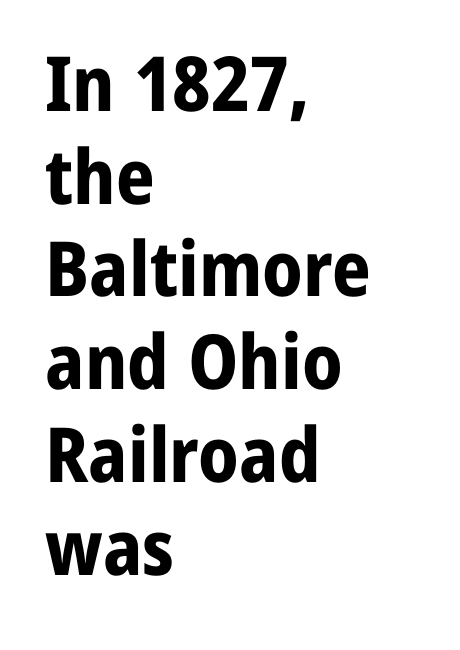
Q: Is the text bold? A: Yes.
Q: Is the text italic (slanted)? A: No, it is upright.
Q: Is the typeface a serif or a sans-serif typeface? A: Sans-serif.
Q: Is the text underlined? A: No.
Q: How is the paragraph aligned? A: Left-aligned.
Q: Is the spacing between letters normal or unusually wide? A: Normal.
Q: Width (condensed, normal, or wide)? A: Normal.
Q: Stroke contrast? A: Low.
Q: x-height? A: Medium.
Q: Monospaced? A: No.
